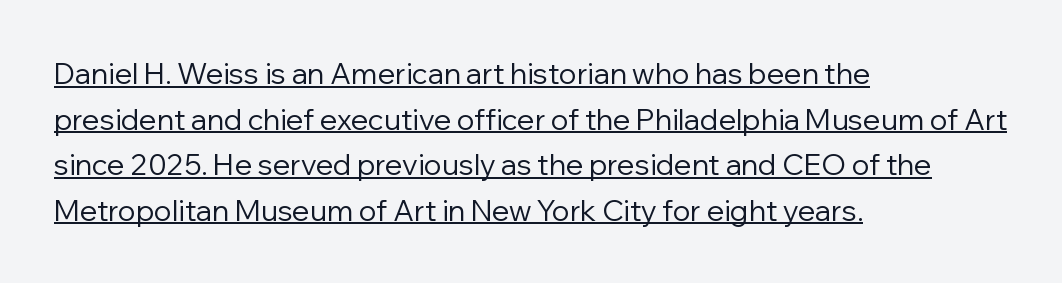
{"serif": "no", "italic": "no", "bold": "no", "weight": "regular", "width": "normal", "stroke_contrast": "low", "x_height": "medium", "monospaced": "no", "underline": "yes", "align": "left", "line_spacing": "normal", "line_spacing_ratio": 1.57, "letter_spacing": "normal", "letter_spacing_em": 0.0, "glyph_px": 29}
